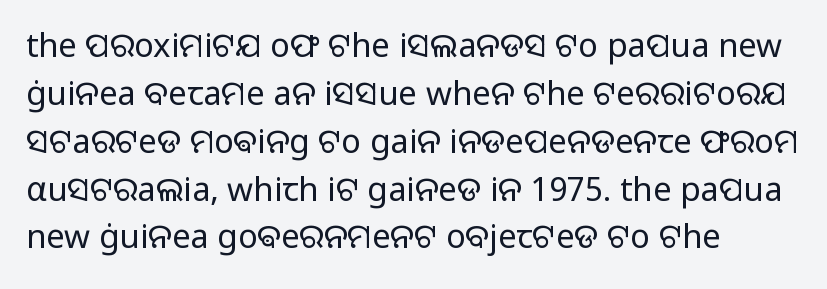
{"serif": "no", "italic": "no", "bold": "no", "weight": "regular", "width": "normal", "stroke_contrast": "low", "x_height": "medium", "monospaced": "no", "underline": "no", "align": "left", "line_spacing": "normal", "line_spacing_ratio": 1.45, "letter_spacing": "normal", "letter_spacing_em": 0.0, "glyph_px": 33}
